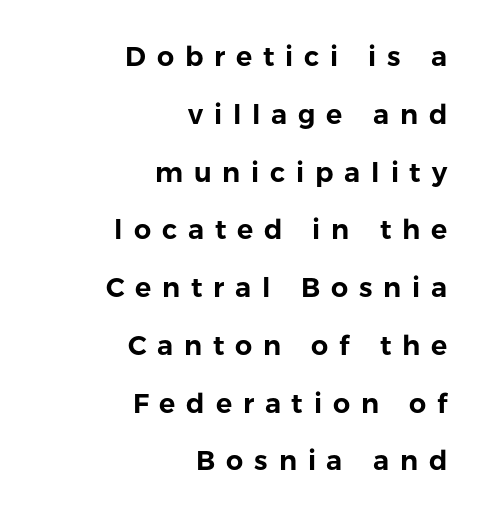
The image shows 27 px text type, upright; set right-aligned, loose line spacing (2.14x), unusually wide letter spacing (+0.4 em), not underlined.
